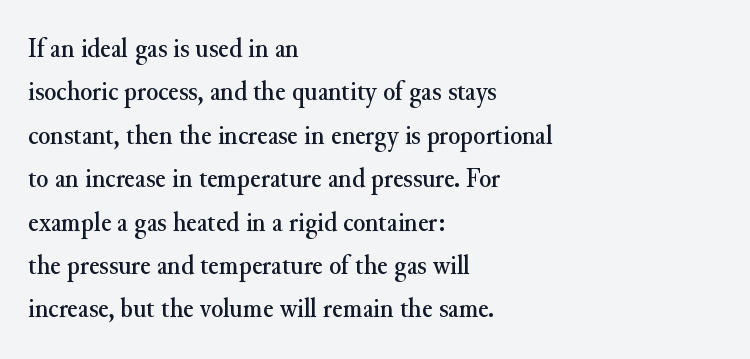
{"serif": "yes", "italic": "no", "width": "normal", "stroke_contrast": "medium", "x_height": "small", "monospaced": "no", "underline": "no", "align": "left", "line_spacing": "normal", "line_spacing_ratio": 1.55, "letter_spacing": "normal", "letter_spacing_em": 0.0, "glyph_px": 28}
